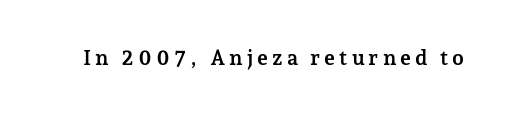
{"italic": "no", "bold": "yes", "underline": "no", "glyph_px": 21}
